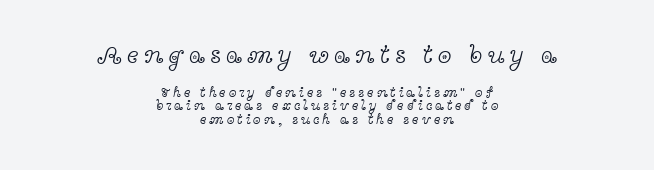
The image shows 25 px text type, upright; set centered, tight line spacing (0.96x), unusually wide letter spacing (+0.2 em), not underlined; the first (top) block is 1.79x larger.
